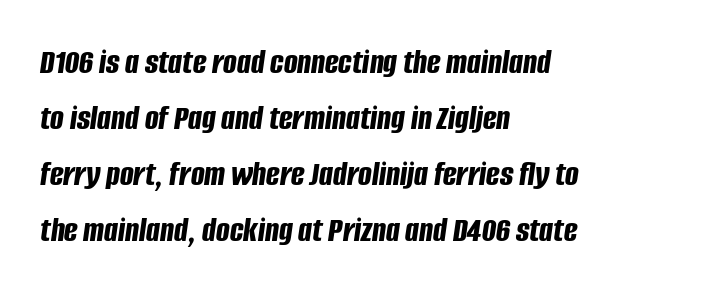
{"italic": "yes", "lean": "right", "slant_degrees": 8, "bold": "yes", "weight": "bold", "width": "condensed", "stroke_contrast": "low", "x_height": "large", "monospaced": "no", "underline": "no", "align": "left", "line_spacing": "normal", "line_spacing_ratio": 1.56, "letter_spacing": "normal", "letter_spacing_em": 0.0, "glyph_px": 36}
